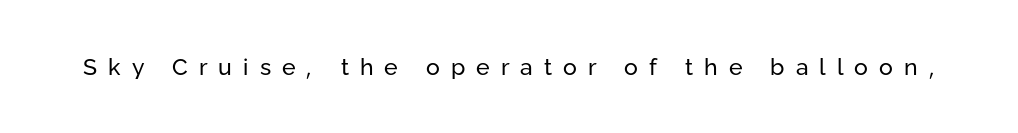
The image shows 23 px text type, upright; set unusually wide letter spacing (+0.48 em), not underlined.
